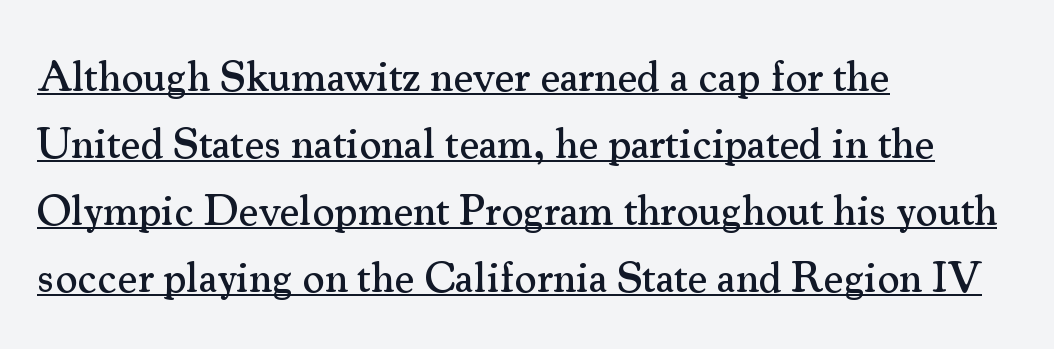
The image shows 43 px serif type, upright; set left-aligned, normal line spacing (1.56x), normal letter spacing, underlined; medium stroke contrast and a small x-height.
